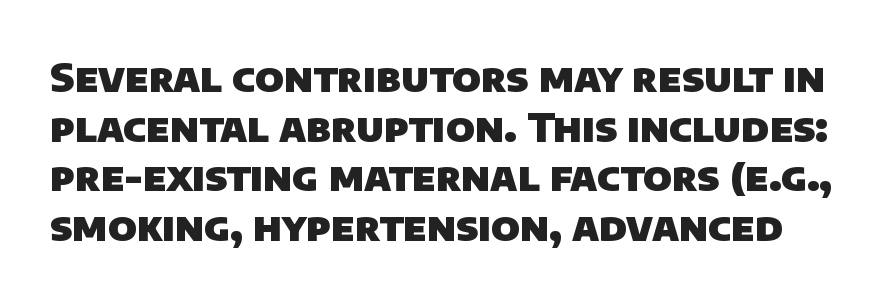
Varying glyph widths throughout — classic text-font behaviour. The letters carry no serifs — their stems end cleanly without finishing strokes. Descender tails drop into unmarked territory. The face used here is rendered with its standard letterfit. In terms of weight, the rendering is a true, heavy bold.
